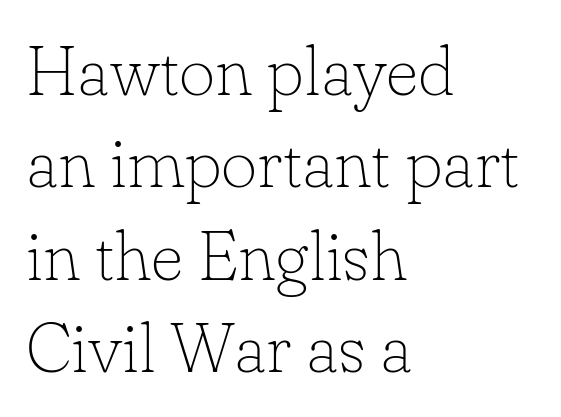
Caption: multi-line text, flush left, ragged right. No extra tracking has been applied to these lines. The rendering uses natural spacing where letterforms have individual widths. This block has exactly the height ordinary leading produces. The letters stand straight up with perfectly vertical stems. The characters display serif detailing at their extremities.
